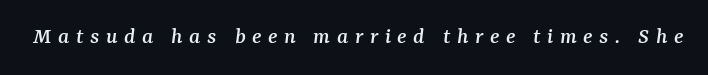
Q: Is the text italic (slanted)? A: Yes, it leans right by about 7 degrees.
Q: Is the text underlined? A: No.
Q: Is the spacing between letters normal or unusually wide? A: Unusually wide.
